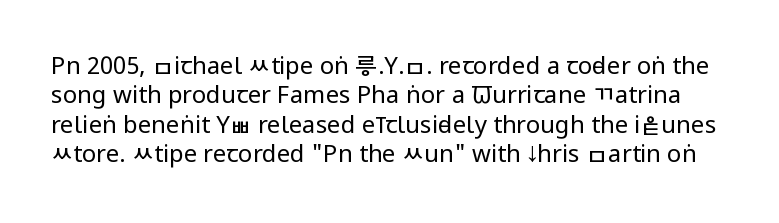
{"italic": "no", "bold": "no", "underline": "no", "line_spacing_ratio": 1.22, "letter_spacing": "normal", "letter_spacing_em": 0.0, "glyph_px": 24}
